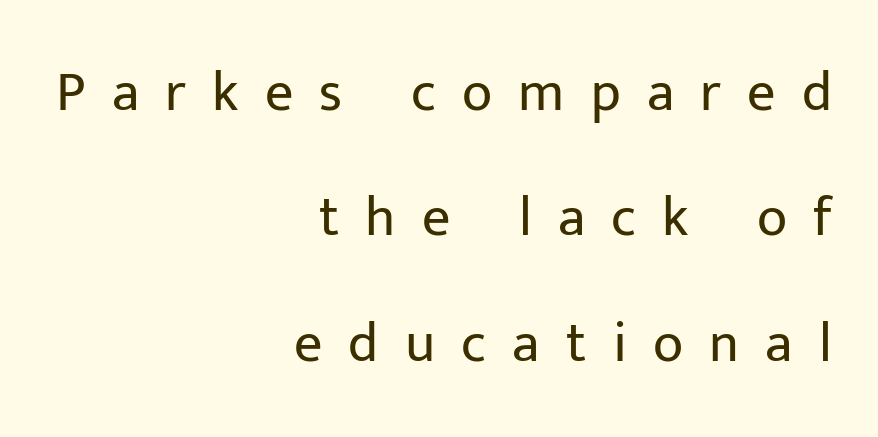
Q: Is the text bold? A: No.
Q: Is the text italic (slanted)? A: No, it is upright.
Q: Is the typeface a serif or a sans-serif typeface? A: Sans-serif.
Q: Is the text underlined? A: No.
Q: How is the paragraph aligned? A: Right-aligned.
Q: Is the spacing between letters normal or unusually wide? A: Unusually wide.
Q: Is the spacing between lines tight, normal or loose? A: Loose.
Q: Width (condensed, normal, or wide)? A: Normal.
Q: Stroke contrast? A: Low.
Q: x-height? A: Medium.
Q: Monospaced? A: No.
